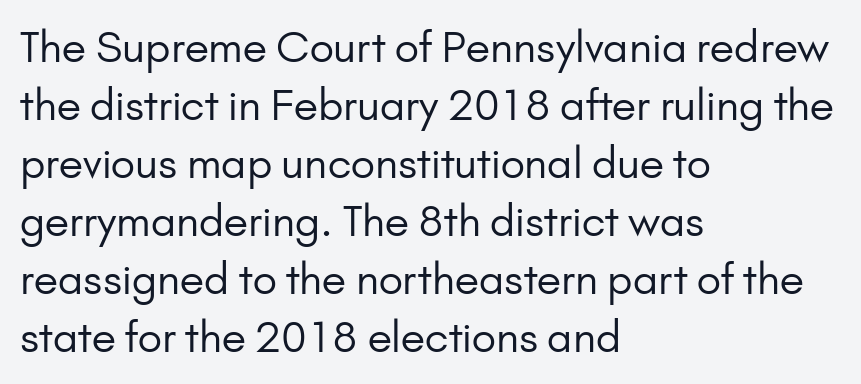
The image shows 42 px regular-weight sans-serif type, upright; set left-aligned, normal line spacing (1.38x), normal letter spacing, not underlined; low stroke contrast and a small x-height.
